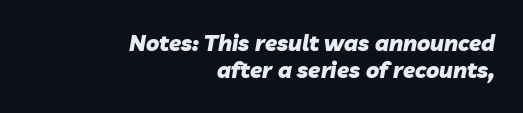
I'd describe the lettering as bold — thick and assertive. An italicized treatment has been applied to the whole sample. The setting favours the right margin, as signatures and pull-quotes sometimes do. Characters follow at the spacing the type designer built in. The zone under the glyphs is completely vacant.
